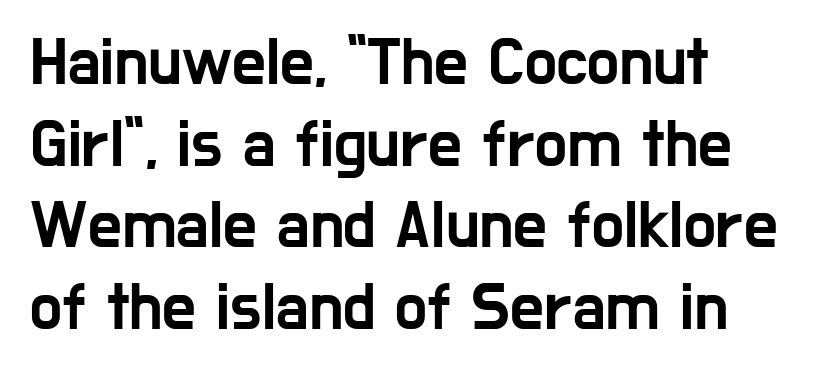
{"serif": "no", "italic": "no", "width": "condensed", "stroke_contrast": "low", "x_height": "medium", "monospaced": "no", "underline": "no", "align": "left", "line_spacing_ratio": 1.22, "letter_spacing": "normal", "letter_spacing_em": 0.0, "glyph_px": 67}
